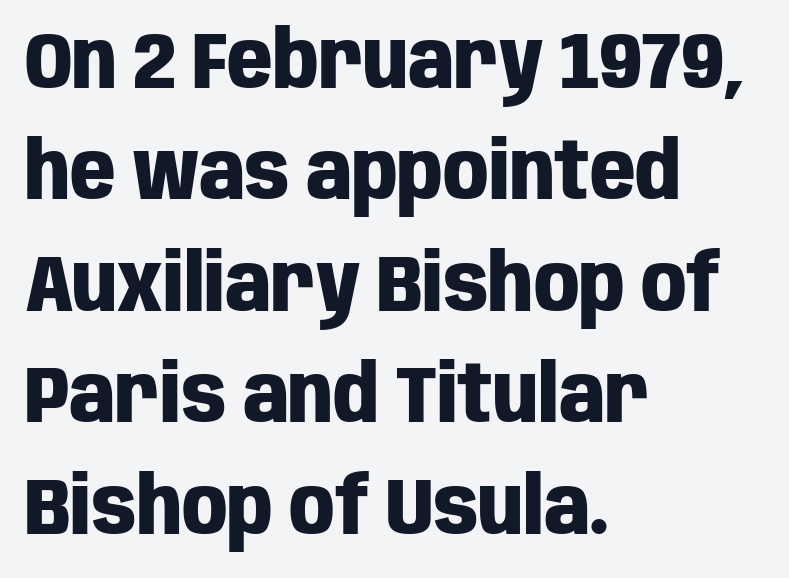
The ragged edge is on the right, which tells us the setting is flush left. Beneath every word, the page is bare. Evenly set lines give the paragraph a standard silhouette. This sample uses a sans-serif face. The axis of the letterforms is exactly vertical.
